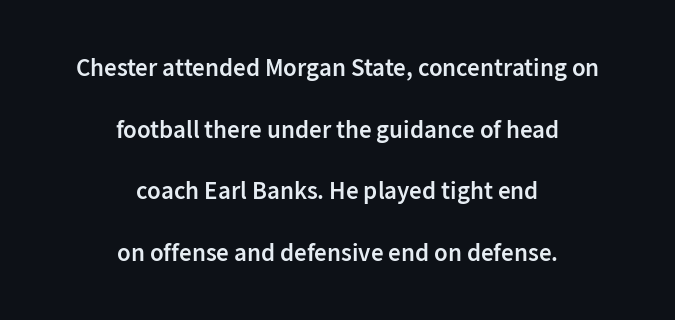
{"italic": "no", "bold": "semi", "underline": "no", "align": "center", "line_spacing": "loose", "line_spacing_ratio": 2.47, "letter_spacing": "normal", "letter_spacing_em": 0.0, "glyph_px": 25}
